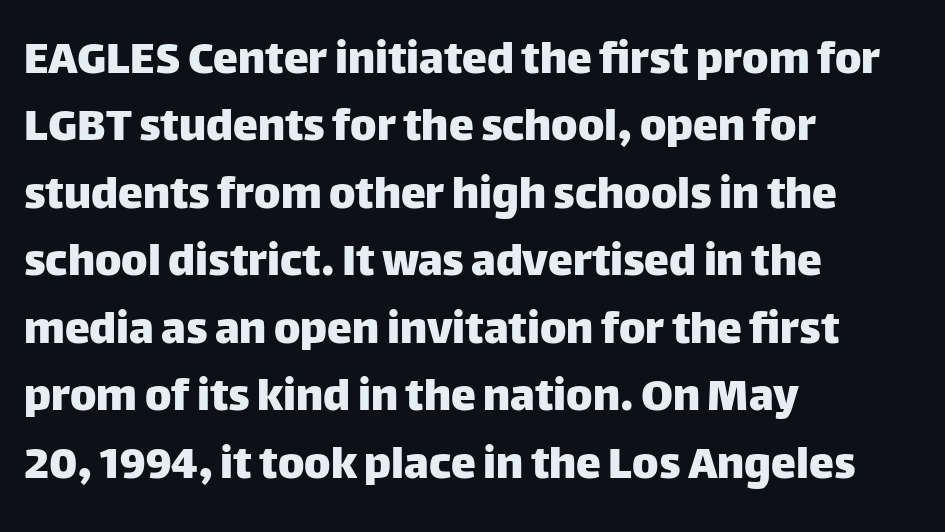
Q: Is the text italic (slanted)? A: No, it is upright.
Q: Is the typeface a serif or a sans-serif typeface? A: Sans-serif.
Q: Is the text underlined? A: No.
Q: How is the paragraph aligned? A: Left-aligned.
Q: Is the spacing between letters normal or unusually wide? A: Normal.
Q: Is the spacing between lines tight, normal or loose? A: Normal.
Q: Width (condensed, normal, or wide)? A: Normal.
Q: Stroke contrast? A: Low.
Q: x-height? A: Large.
Q: Monospaced? A: No.
